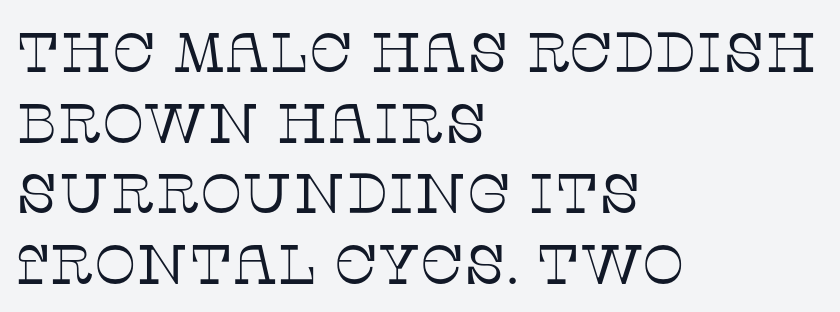
The image shows 56 px thin serif type, upright; set left-aligned, normal line spacing (1.26x), normal letter spacing, not underlined; low stroke contrast and a large x-height.
